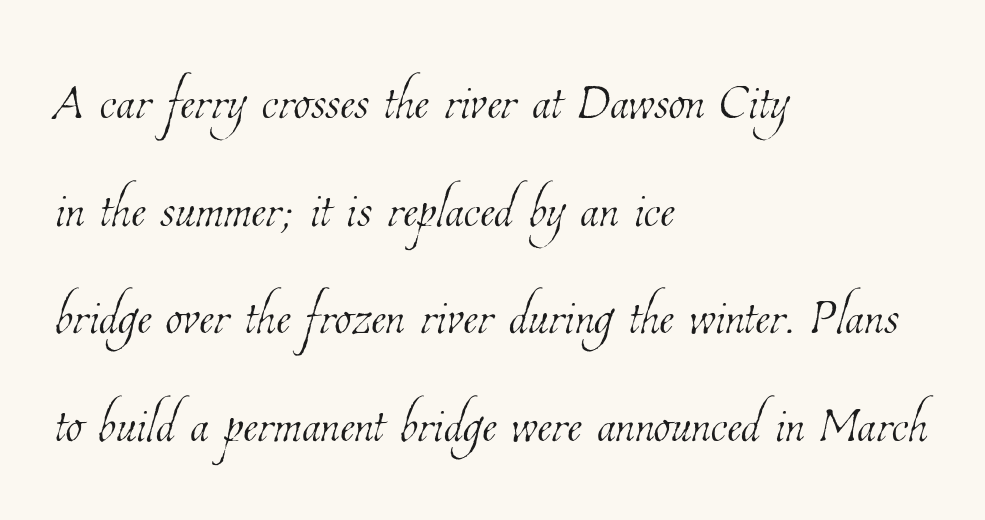
{"bold": "no", "weight": "thin", "width": "condensed", "stroke_contrast": "low", "x_height": "medium", "monospaced": "no", "underline": "no", "align": "left", "line_spacing": "normal", "line_spacing_ratio": 1.56, "letter_spacing": "normal", "letter_spacing_em": 0.0, "glyph_px": 69}
